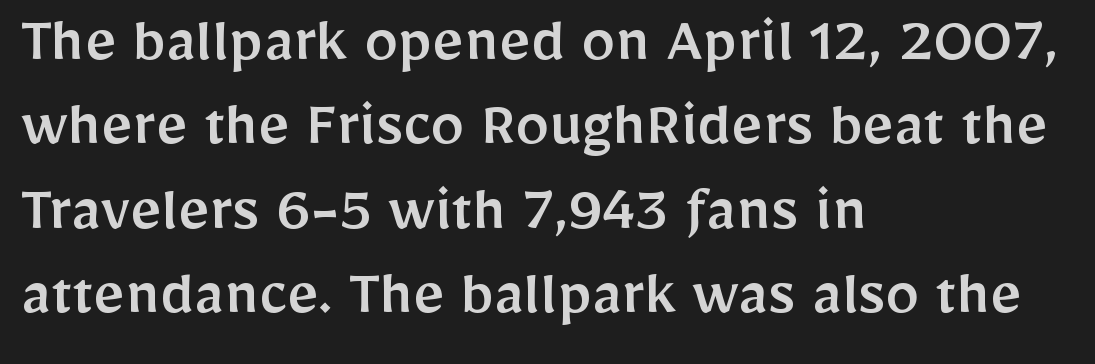
The image shows 68 px sans-serif type, upright; set left-aligned, line spacing 1.24x, normal letter spacing, not underlined; low stroke contrast and a medium x-height.
